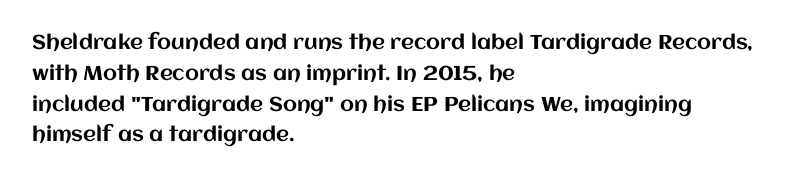
Q: Is the text italic (slanted)? A: No, it is upright.
Q: Is the text underlined? A: No.
Q: How is the paragraph aligned? A: Left-aligned.
Q: Is the spacing between letters normal or unusually wide? A: Normal.
Q: Is the spacing between lines tight, normal or loose? A: Normal.
